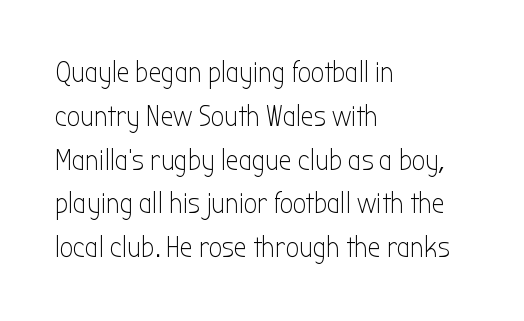
The image shows 29 px light, condensed sans-serif type, upright; set left-aligned, normal line spacing (1.51x), normal letter spacing, not underlined; low stroke contrast and a medium x-height.
